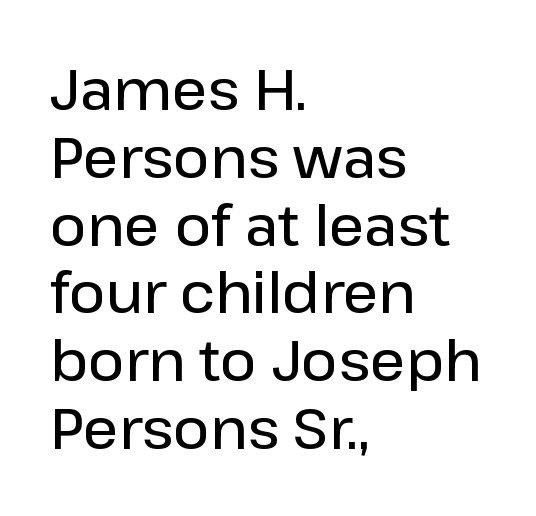
{"serif": "no", "italic": "no", "bold": "semi", "weight": "semibold", "width": "normal", "stroke_contrast": "low", "x_height": "medium", "monospaced": "no", "underline": "no", "align": "left", "line_spacing_ratio": 1.21, "letter_spacing": "normal", "letter_spacing_em": 0.0, "glyph_px": 56}
